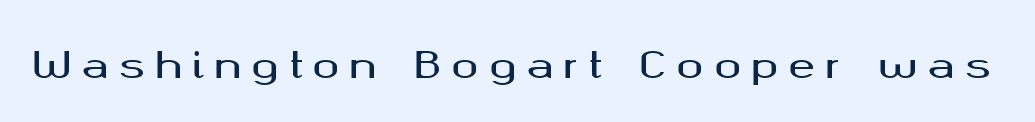
Q: Is the text italic (slanted)? A: No, it is upright.
Q: Is the typeface a serif or a sans-serif typeface? A: Sans-serif.
Q: Is the text underlined? A: No.
Q: Is the spacing between letters normal or unusually wide? A: Unusually wide.
Q: Width (condensed, normal, or wide)? A: Wide.
Q: Stroke contrast? A: Medium.
Q: x-height? A: Medium.
Q: Monospaced? A: No.
